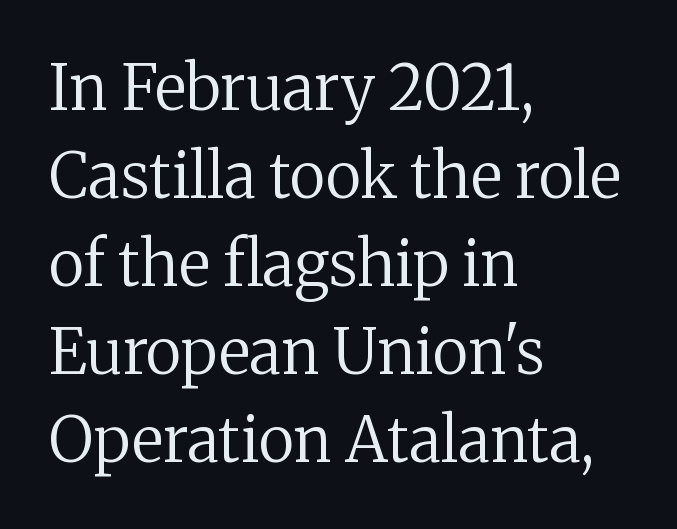
The passage shown stacks its lines at a standard gap. Spacing verdict: proportional, widths tailored to each character. Letters rest on an invisible, unmarked baseline. You could call the tracking neutral — neither tight nor loose. Heaviness? Minimal to ordinary, like unemphasized prose. The designer went with a serif here, giving each stem small feet.
